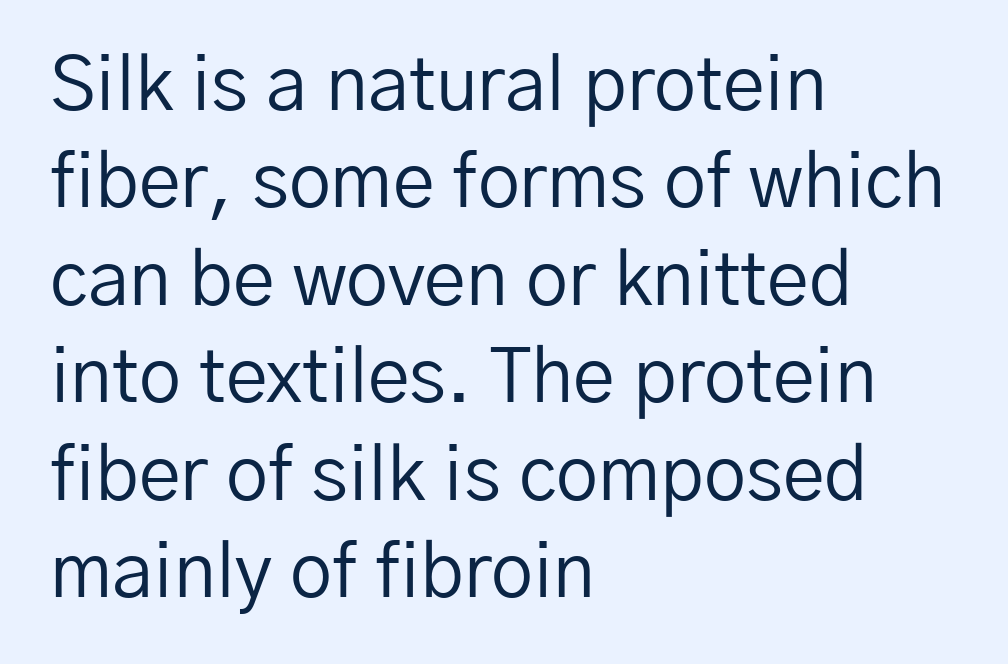
The image shows 75 px regular-weight sans-serif type, upright; set left-aligned, normal line spacing (1.3x), normal letter spacing, not underlined; low stroke contrast and a medium x-height.
